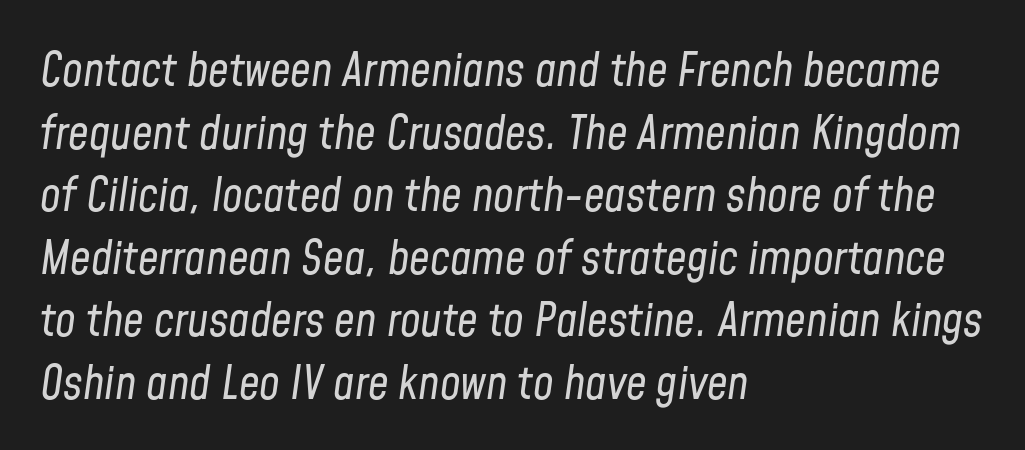
The strokes are not fattened; the text isn't bold. Designer's note — italics engaged. If you drew a ruler down the left edge, every line would touch it. The letters advance in unequal steps, a hallmark of proportional type. Look at the tracking — it's just the regular setting, nothing added. Interline gaps are of average width in this sample.
